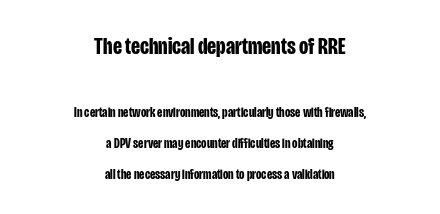
The initial chunk of copy outweighs the following chunk in type size. Tracking value appears to be zero — textbook default spacing. Interline gaps are noticeably wide in this sample. The area under the type is left untouched. Emphasis by weight is at full strength: bold. Short and long lines alike share a common midpoint.
